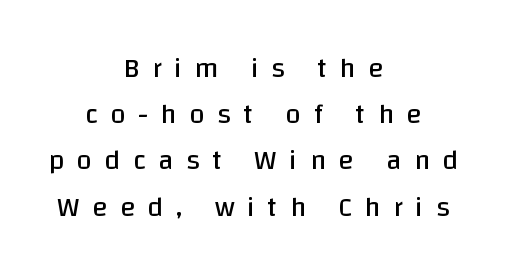
The image shows 28 px regular-weight sans-serif type, upright; set centered, normal line spacing (1.65x), unusually wide letter spacing (+0.45 em), not underlined; low stroke contrast and a large x-height.
